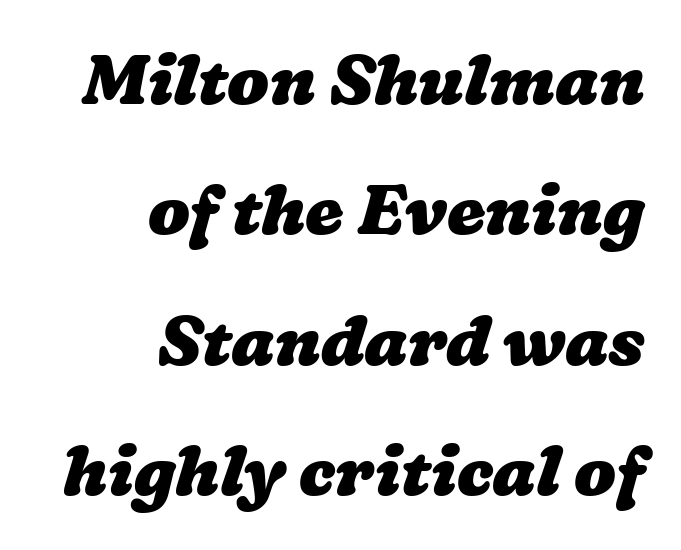
Just letters on the line, the space beneath them empty. Students, note that the glyphs here touch the page at normal intervals. A typesetter would call this proportional, since set widths differ per character. If you drew a ruler down the right edge, every line would touch it.
